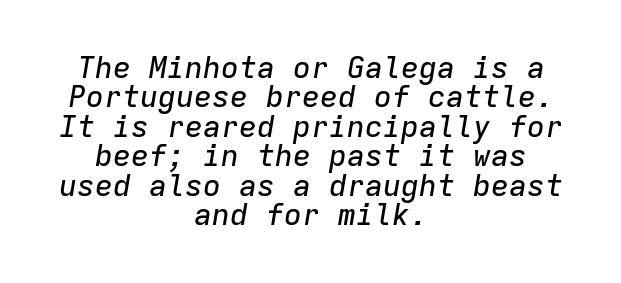
{"italic": "yes", "lean": "right", "slant_degrees": 9, "width": "normal", "stroke_contrast": "low", "x_height": "medium", "monospaced": "yes", "underline": "no", "align": "center", "line_spacing": "tight", "line_spacing_ratio": 0.98, "letter_spacing": "normal", "letter_spacing_em": 0.0, "glyph_px": 30}
